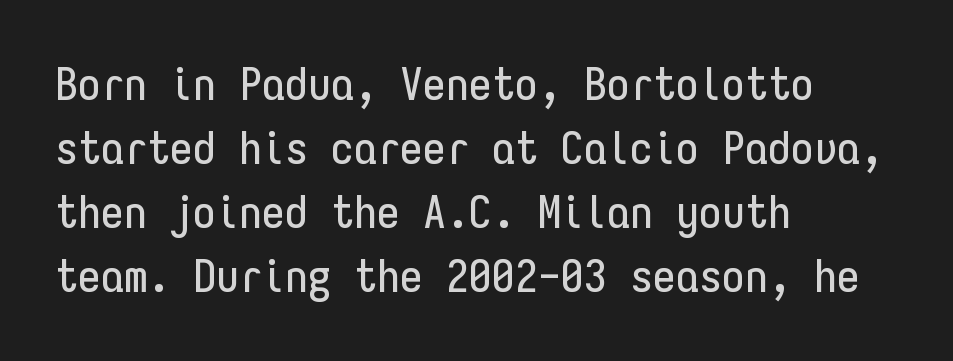
The image shows 46 px condensed sans-serif type, upright, monospaced; set left-aligned, normal line spacing (1.39x), normal letter spacing, not underlined; low stroke contrast and a medium x-height.
